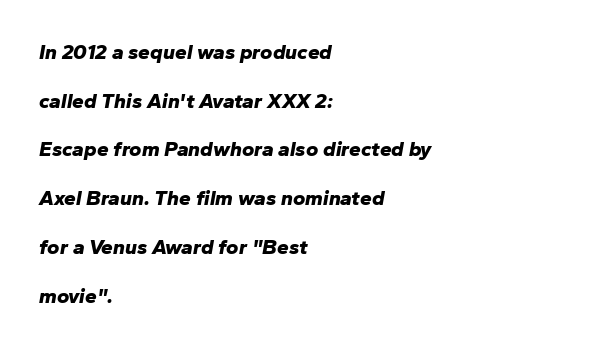
The image shows 21 px bold type, italic (leaning right); set left-aligned, loose line spacing (2.32x), normal letter spacing, not underlined.
